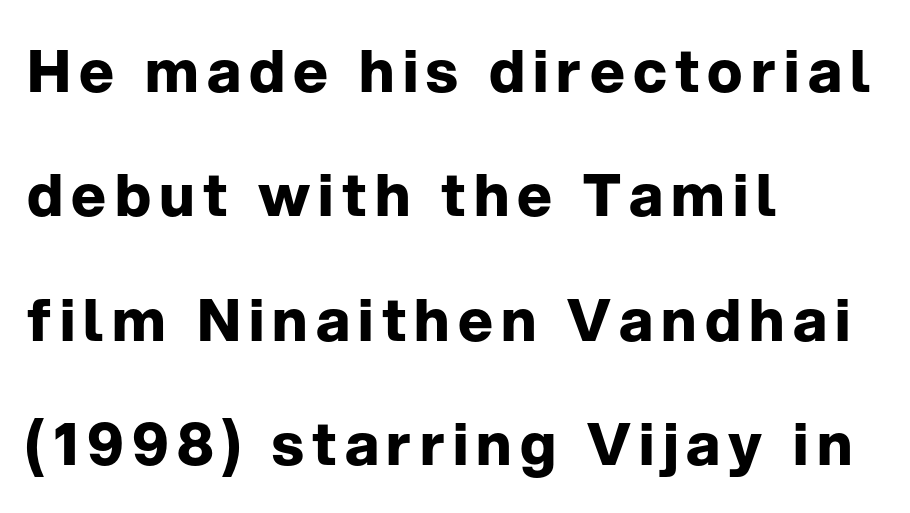
{"serif": "no", "italic": "no", "bold": "yes", "weight": "bold", "width": "normal", "stroke_contrast": "low", "x_height": "medium", "monospaced": "no", "underline": "no", "align": "left", "line_spacing": "loose", "line_spacing_ratio": 2.11, "glyph_px": 59}
